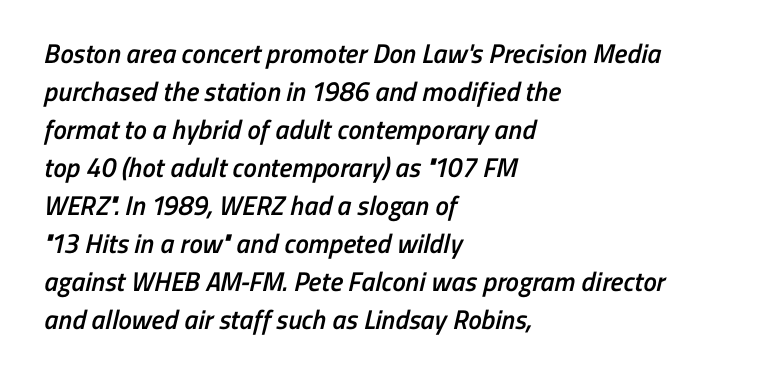
The image shows 27 px text type; set left-aligned, normal line spacing (1.41x), normal letter spacing, not underlined.
